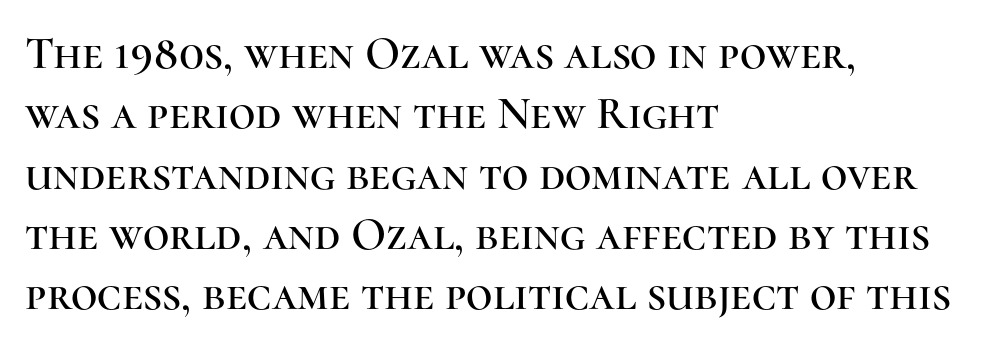
Designer's note — italics off, roman on. The setting favours the left margin, as ordinary paragraphs usually do. These lines are rendered in a variable-pitch font. The characters display serif detailing at their extremities. Quick note: interline space is typical. The specimen omits any rule beneath the text block's lines.
